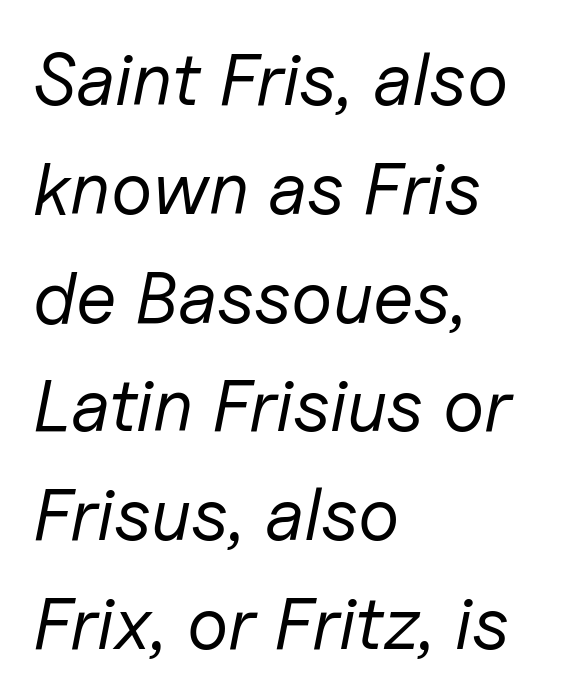
Does the copy run flush right? No — it runs flush left. Is the stroke heavy? The answer is a plain regular-or-lighter. These lines sit exactly where default settings would place them. Underlining? Definitely not there. Note the varied advance widths — an 'i' is clearly narrower than an 'm'.
